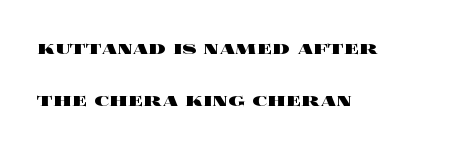
The image shows 21 px bold type, upright; set left-aligned, loose line spacing (2.46x), normal letter spacing, not underlined.
